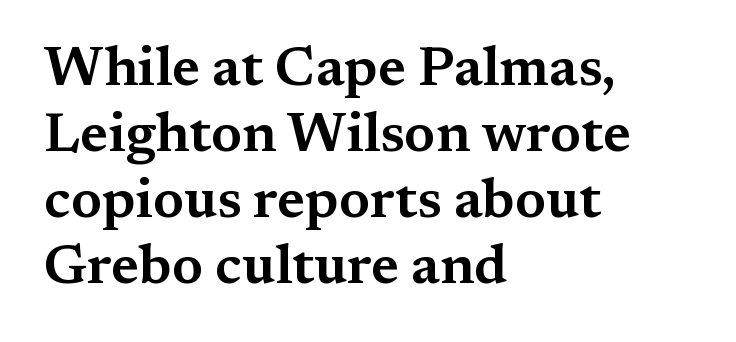
The typeface chosen for these lines features serifs. These lines are set flush left with a ragged right edge. Proportional: the letters do not fall into vertical columns. Descenders hang freely into open space. Words appear dense and cohesive because spacing is normal. Unlike italic type, these characters show no tilt at all.
